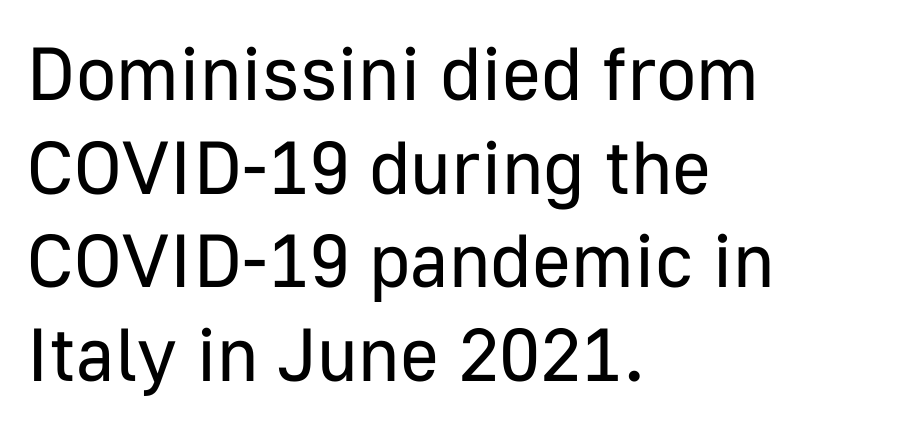
A light-to-regular cut is what we see here. The type sits square on the baseline with zero lean. The leading is moderate, giving the passage an even texture. The baseline area is clear. The paragraph shown leans on its left margin.
